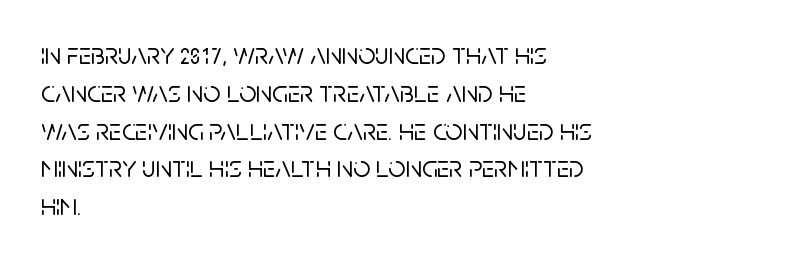
Q: Is the text italic (slanted)? A: No, it is upright.
Q: Is the typeface a serif or a sans-serif typeface? A: Sans-serif.
Q: Is the text underlined? A: No.
Q: How is the paragraph aligned? A: Left-aligned.
Q: Is the spacing between letters normal or unusually wide? A: Normal.
Q: Is the spacing between lines tight, normal or loose? A: Normal.
Q: Width (condensed, normal, or wide)? A: Normal.
Q: Stroke contrast? A: Low.
Q: x-height? A: Large.
Q: Monospaced? A: No.
